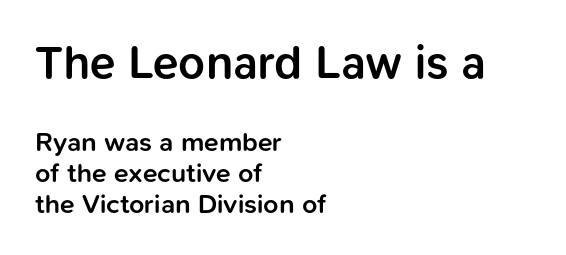
{"serif": "no", "italic": "no", "bold": "semi", "weight": "semibold", "width": "normal", "stroke_contrast": "low", "x_height": "medium", "monospaced": "no", "underline": "no", "align": "left", "line_spacing": "tight", "line_spacing_ratio": 1.14, "letter_spacing": "normal", "letter_spacing_em": 0.0, "larger_block": "first", "size_ratio": 1.74, "glyph_px": 47}
